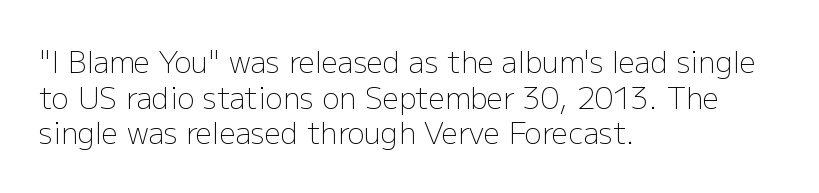
{"serif": "no", "italic": "no", "bold": "no", "weight": "light", "width": "normal", "stroke_contrast": "low", "x_height": "medium", "monospaced": "no", "underline": "no", "align": "left", "line_spacing_ratio": 1.23, "letter_spacing": "normal", "letter_spacing_em": 0.0, "glyph_px": 29}
